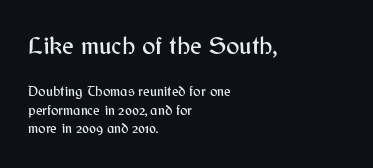
{"italic": "no", "underline": "no", "align": "left", "line_spacing": "normal", "line_spacing_ratio": 1.33, "letter_spacing": "normal", "letter_spacing_em": 0.0, "larger_block": "first", "size_ratio": 1.79, "glyph_px": 25}
